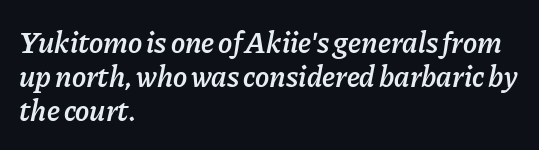
{"italic": "yes", "lean": "right", "slant_degrees": 11, "bold": "semi", "weight": "semibold", "width": "normal", "stroke_contrast": "low", "x_height": "medium", "monospaced": "no", "underline": "no", "align": "left", "line_spacing": "tight", "line_spacing_ratio": 1.13, "letter_spacing": "normal", "letter_spacing_em": 0.0, "glyph_px": 30}
